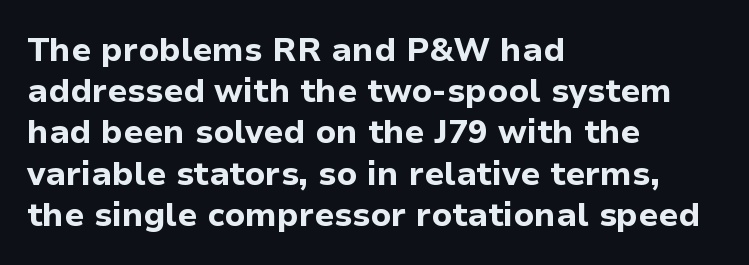
If you measured baseline to baseline, you'd find a middling distance. Each glyph is drawn with heavy, bold strokes. Varying glyph widths throughout — classic text-font behaviour. Leftover space on each line is placed entirely after the last word. Designer's note — italics off, roman on. Rule under the text: the space is simply empty.
